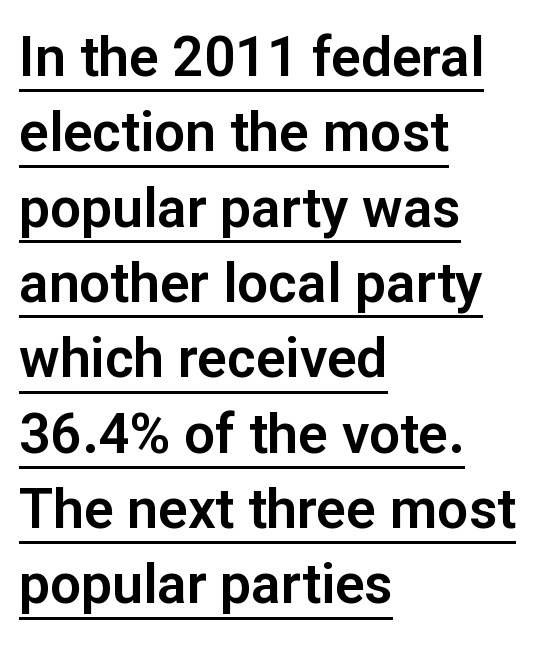
Descenders here cross a horizontal rule under the line. This sample uses a sans-serif face. Line spacing here is normal. Is the block centered? No — it sits flush against the left margin. The specimen reads as upright at a glance.
